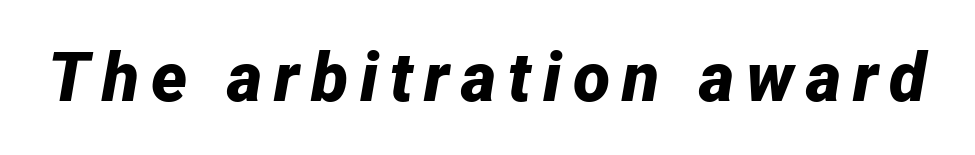
Q: Is the text bold? A: Yes.
Q: Is the text italic (slanted)? A: Yes, it leans right by about 12 degrees.
Q: Is the text underlined? A: No.
Q: Width (condensed, normal, or wide)? A: Normal.
Q: Stroke contrast? A: Low.
Q: x-height? A: Medium.
Q: Monospaced? A: No.
